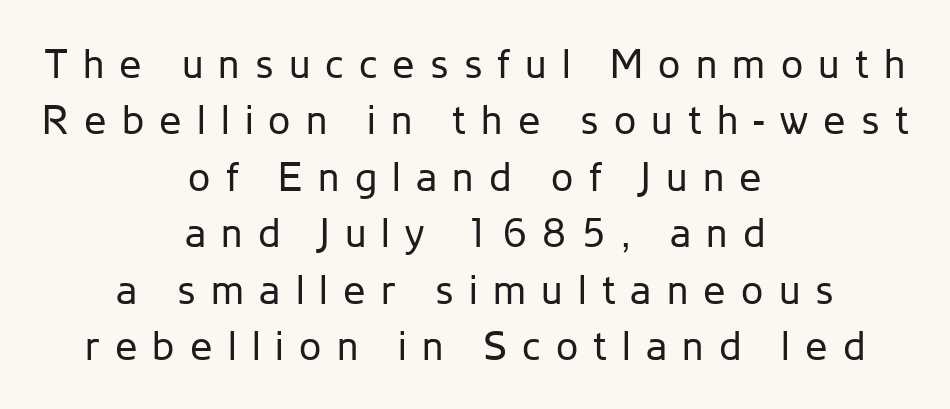
The image shows 40 px regular-weight sans-serif type, upright; set centered, normal line spacing (1.41x), unusually wide letter spacing (+0.38 em), not underlined; low stroke contrast and a medium x-height.
